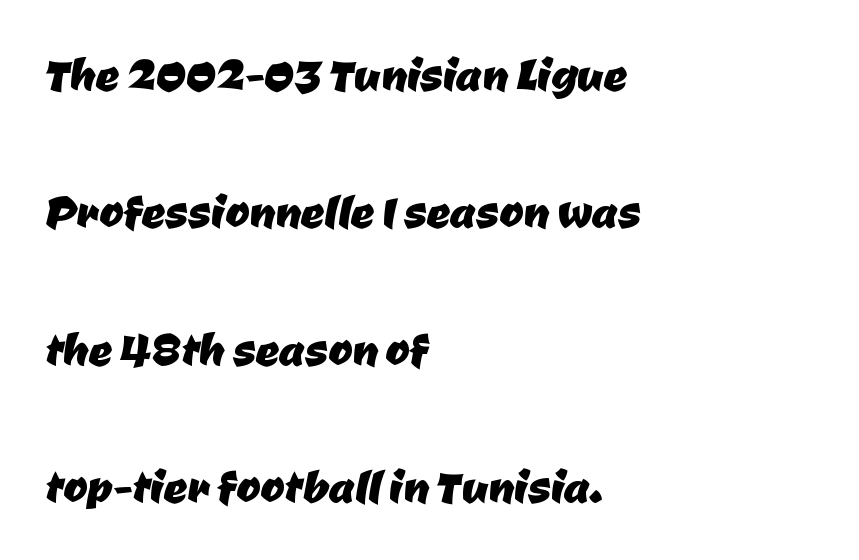
Here the designer chose a conventional face with non-uniform glyph widths. Default kerning and tracking; the words read as compact shapes. Stroke terminals: plain, sans-serif. Loosely led — the rows are spread out.
